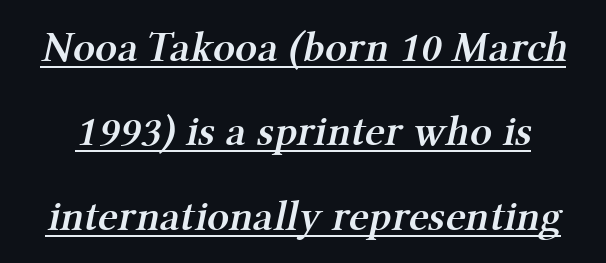
Q: Is the text bold? A: Semi-bold.
Q: Is the typeface a serif or a sans-serif typeface? A: Serif.
Q: Is the text underlined? A: Yes.
Q: Is the spacing between letters normal or unusually wide? A: Normal.
Q: Is the spacing between lines tight, normal or loose? A: Loose.
Q: Width (condensed, normal, or wide)? A: Normal.
Q: Stroke contrast? A: Medium.
Q: x-height? A: Medium.
Q: Monospaced? A: No.
